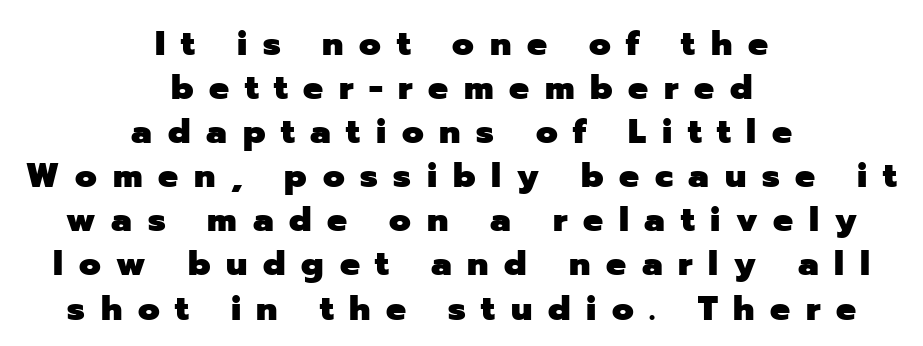
Q: Is the text bold? A: Yes.
Q: Is the text italic (slanted)? A: No, it is upright.
Q: Is the typeface a serif or a sans-serif typeface? A: Sans-serif.
Q: Is the text underlined? A: No.
Q: How is the paragraph aligned? A: Centered.
Q: Is the spacing between letters normal or unusually wide? A: Unusually wide.
Q: Is the spacing between lines tight, normal or loose? A: Normal.
Q: Width (condensed, normal, or wide)? A: Normal.
Q: Stroke contrast? A: Low.
Q: x-height? A: Medium.
Q: Monospaced? A: No.
